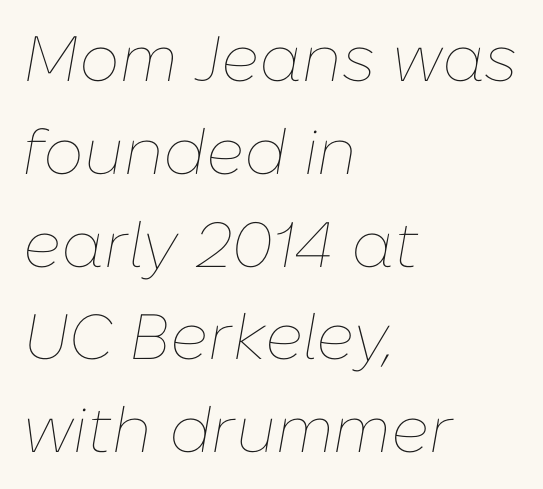
The image shows 64 px thin type, italic (leaning right); set left-aligned, normal line spacing (1.45x), normal letter spacing, not underlined; low stroke contrast and a medium x-height.
